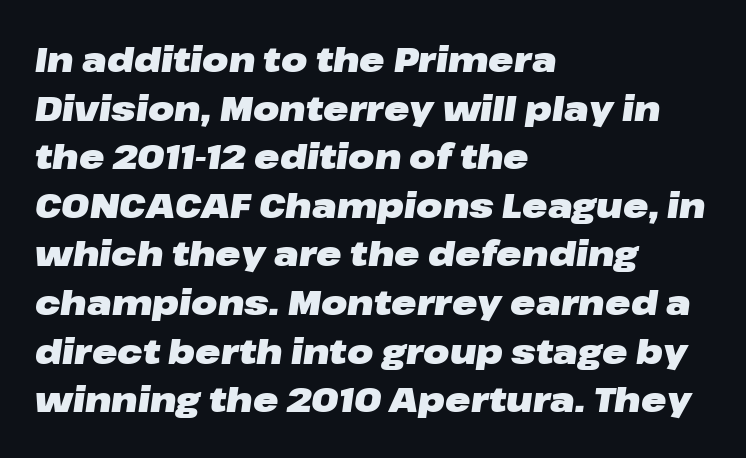
Is this a fixed-width face? No — the glyphs have proportional, varying widths. A normal amount of white space separates one row of letters from the next. The typography opts for an oblique posture over an upright one. Type without underlining. Heavy, bold letterforms. The lines are quadded left.
